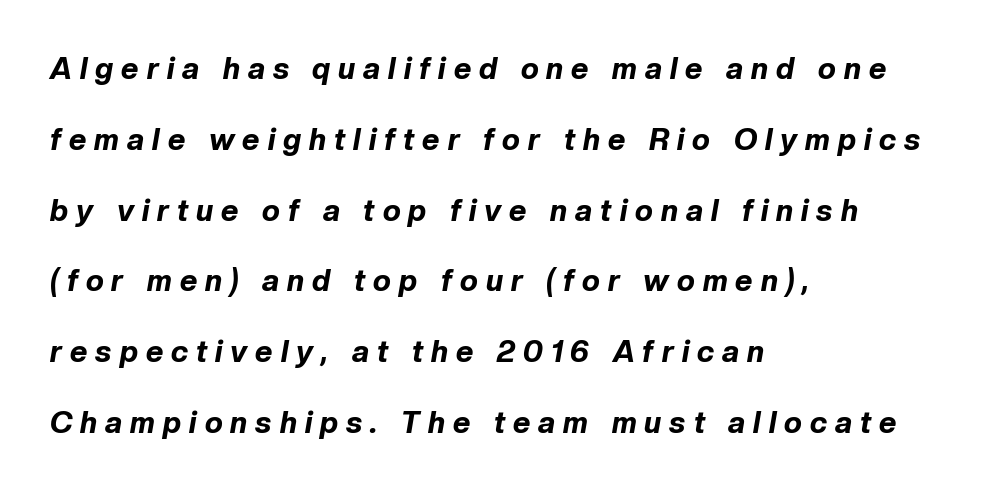
In CSS terms this would be text-align: left. The text carries the slant typical of an italic or oblique font. The rendering uses a large line-height, opening up the rows. Proportional: the letters do not fall into vertical columns.
